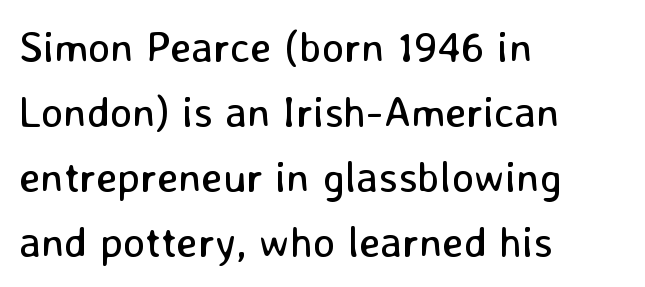
The image shows 43 px regular-weight sans-serif type, upright; set left-aligned, normal line spacing (1.51x), normal letter spacing, not underlined; low stroke contrast and a medium x-height.
